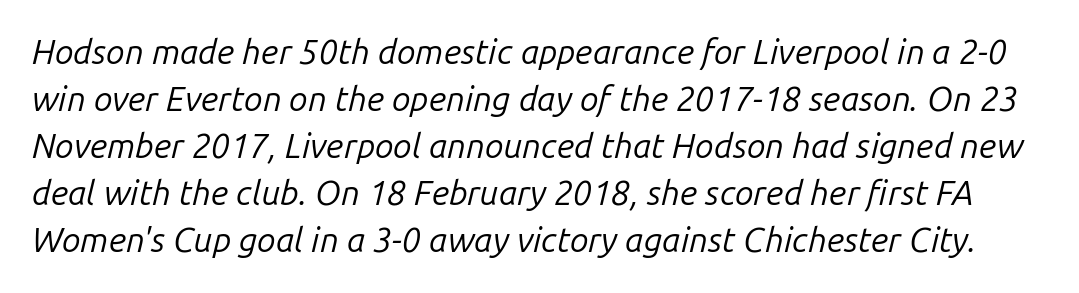
Is the type slanted? Yes — the strokes lean at a clear angle. Whoever set this chose a conventional vertical rhythm. Weight: regular or lighter. Plain, unruled lines of type. The face used here is proportionally spaced, like ordinary book or web type. Standard letterfit; no display-style spreading of the glyphs.
